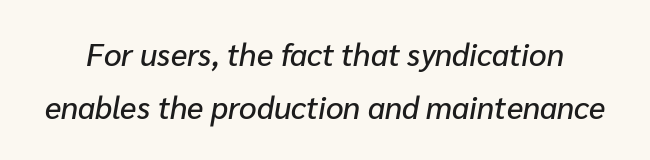
Glance below the letters and you will spot only blank space. Think of a printed novel: that variable character pitch is what you see here. This sample uses plain, unmodified letter spacing. Quick note: italic.
